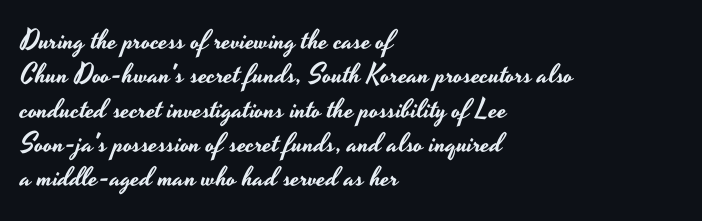
Lines of text with bare space underneath. The passage shown stacks its lines at a standard gap. Casual observation: everything's shoved over to the left.
